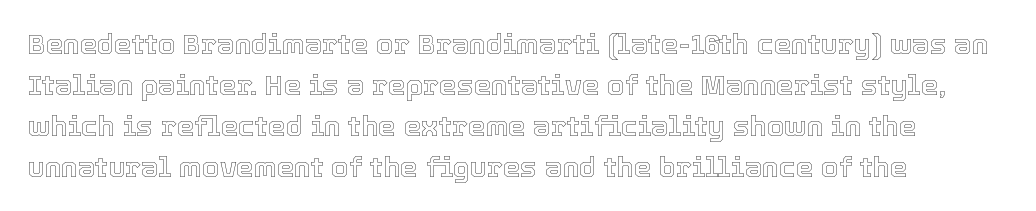
Q: Is the text italic (slanted)? A: No, it is upright.
Q: Is the text underlined? A: No.
Q: How is the paragraph aligned? A: Left-aligned.
Q: Is the spacing between letters normal or unusually wide? A: Normal.
Q: Is the spacing between lines tight, normal or loose? A: Normal.
Q: Width (condensed, normal, or wide)? A: Normal.
Q: x-height? A: Medium.
Q: Monospaced? A: No.
